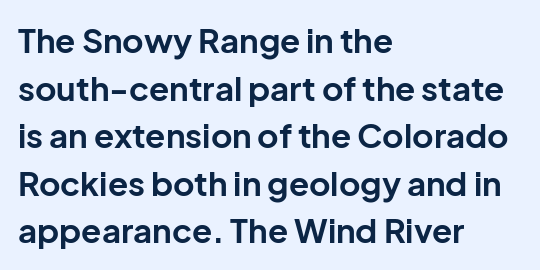
Varying glyph widths throughout — classic text-font behaviour. Each glyph is drawn with heavy, bold strokes. Is this a sans? Yes — the strokes have no serifs. The setting favours the left margin, as ordinary paragraphs usually do. The line-height multiplier appears to be the usual default. Every character sits straight up, as roman type does.
